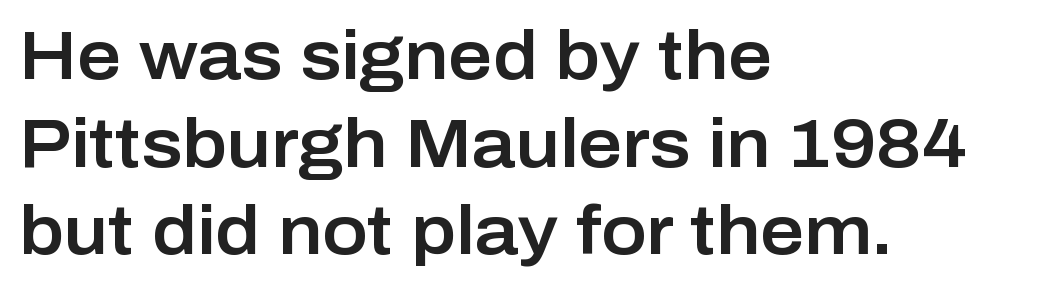
{"serif": "no", "italic": "no", "width": "normal", "stroke_contrast": "low", "x_height": "medium", "monospaced": "no", "underline": "no", "align": "left", "line_spacing": "normal", "line_spacing_ratio": 1.29, "letter_spacing": "normal", "letter_spacing_em": 0.0, "glyph_px": 68}
